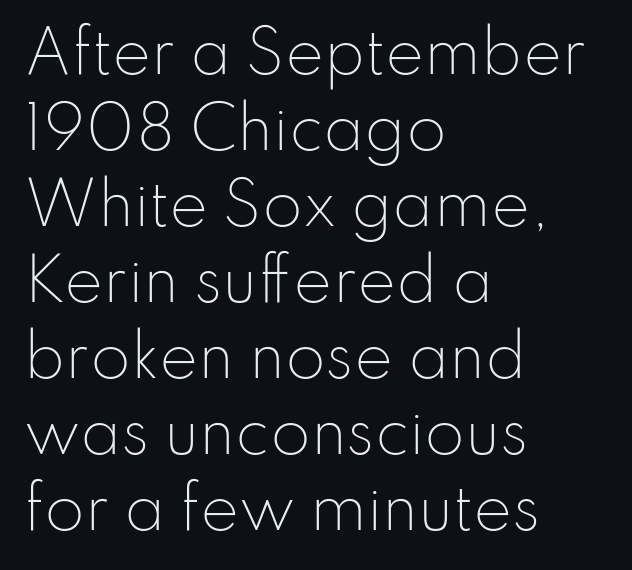
Q: Is the text bold? A: No.
Q: Is the text italic (slanted)? A: No, it is upright.
Q: Is the typeface a serif or a sans-serif typeface? A: Sans-serif.
Q: Is the text underlined? A: No.
Q: How is the paragraph aligned? A: Left-aligned.
Q: Is the spacing between letters normal or unusually wide? A: Normal.
Q: Is the spacing between lines tight, normal or loose? A: Normal.
Q: Width (condensed, normal, or wide)? A: Normal.
Q: Stroke contrast? A: Low.
Q: x-height? A: Small.
Q: Monospaced? A: No.
